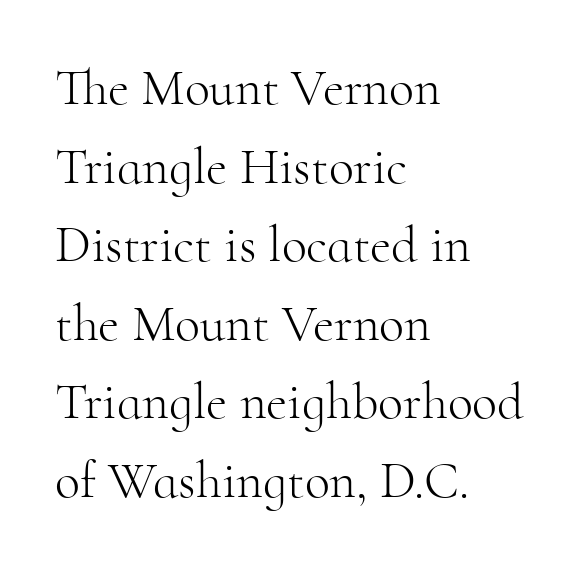
The font's upright variant was chosen for this text. This block has exactly the height ordinary leading produces. Compared with a typical body face, this is equally light or lighter still. The designer went with a serif here, giving each stem small feet. You could not count columns in this text — the font is proportionally spaced.
